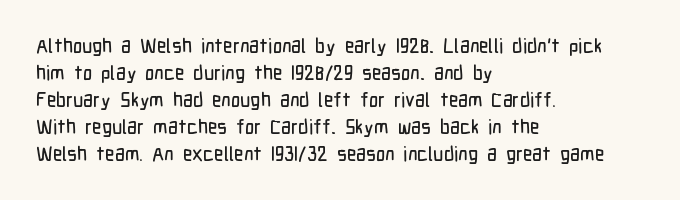
{"italic": "no", "underline": "no", "align": "left", "line_spacing": "normal", "line_spacing_ratio": 1.35, "letter_spacing": "normal", "letter_spacing_em": 0.0, "glyph_px": 20}
